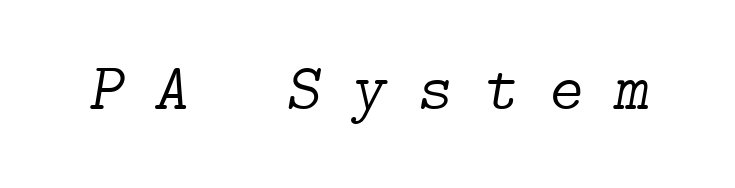
The image shows 66 px light serif type, italic (leaning right); set unusually wide letter spacing (+0.47 em), not underlined; low stroke contrast and a medium x-height.
